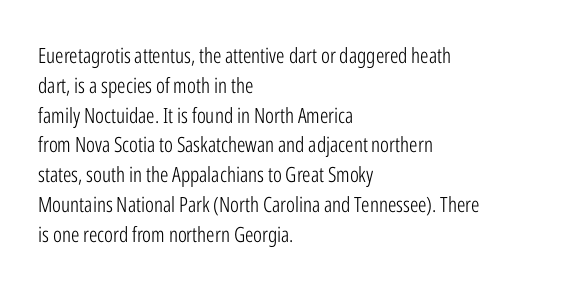
{"italic": "no", "bold": "no", "underline": "no", "align": "left", "line_spacing": "normal", "line_spacing_ratio": 1.42, "letter_spacing": "normal", "letter_spacing_em": 0.0, "glyph_px": 21}
